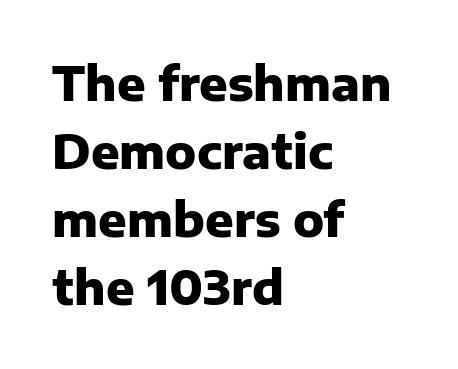
Q: Is the text bold? A: Yes.
Q: Is the text italic (slanted)? A: No, it is upright.
Q: Is the typeface a serif or a sans-serif typeface? A: Sans-serif.
Q: Is the text underlined? A: No.
Q: How is the paragraph aligned? A: Left-aligned.
Q: Is the spacing between letters normal or unusually wide? A: Normal.
Q: Is the spacing between lines tight, normal or loose? A: Normal.
Q: Width (condensed, normal, or wide)? A: Normal.
Q: Stroke contrast? A: Low.
Q: x-height? A: Medium.
Q: Monospaced? A: No.
